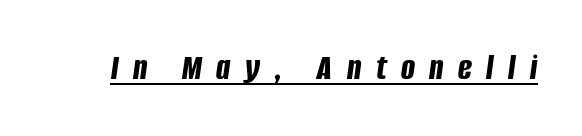
{"italic": "yes", "lean": "right", "slant_degrees": 8, "bold": "yes", "weight": "bold", "width": "condensed", "stroke_contrast": "low", "x_height": "large", "monospaced": "no", "underline": "yes", "letter_spacing": "wide", "letter_spacing_em": 0.39, "glyph_px": 37}
